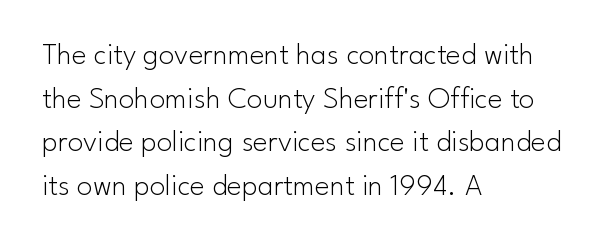
Q: Is the text bold? A: No.
Q: Is the text italic (slanted)? A: No, it is upright.
Q: Is the typeface a serif or a sans-serif typeface? A: Sans-serif.
Q: Is the text underlined? A: No.
Q: How is the paragraph aligned? A: Left-aligned.
Q: Is the spacing between letters normal or unusually wide? A: Normal.
Q: Is the spacing between lines tight, normal or loose? A: Normal.
Q: Width (condensed, normal, or wide)? A: Normal.
Q: Stroke contrast? A: Low.
Q: x-height? A: Small.
Q: Monospaced? A: No.
